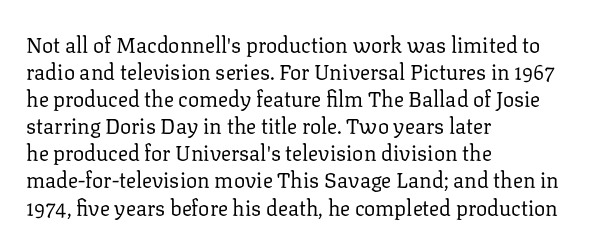
The image shows 21 px text type, upright; set left-aligned, normal line spacing (1.29x), normal letter spacing, not underlined.
